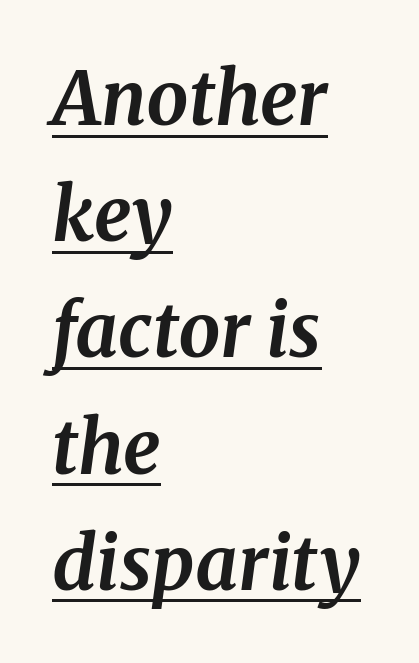
Q: Is the text bold? A: Yes.
Q: Is the text italic (slanted)? A: Yes, it leans right by about 8 degrees.
Q: Is the typeface a serif or a sans-serif typeface? A: Serif.
Q: Is the text underlined? A: Yes.
Q: How is the paragraph aligned? A: Left-aligned.
Q: Is the spacing between letters normal or unusually wide? A: Normal.
Q: Is the spacing between lines tight, normal or loose? A: Normal.
Q: Width (condensed, normal, or wide)? A: Normal.
Q: Stroke contrast? A: Medium.
Q: x-height? A: Medium.
Q: Monospaced? A: No.
